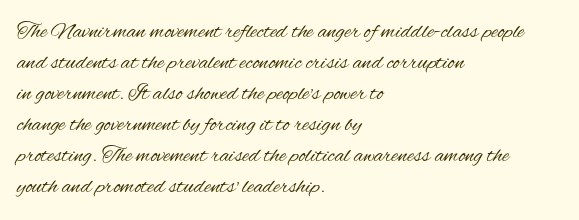
The image shows 23 px text type; set left-aligned, normal line spacing (1.35x), normal letter spacing, not underlined.
